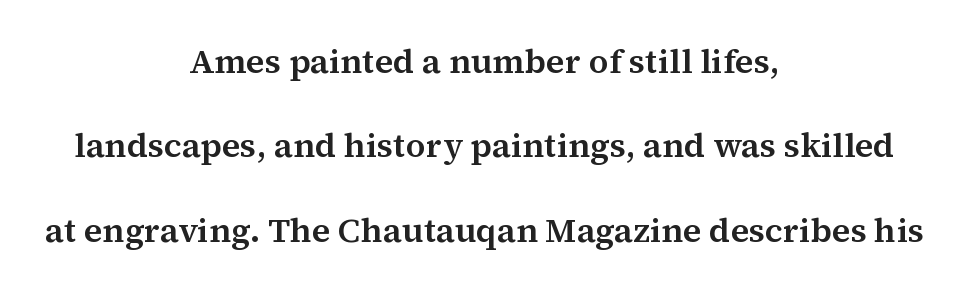
The image shows 34 px serif type, upright; set centered, loose line spacing (2.48x), normal letter spacing, not underlined; medium stroke contrast and a medium x-height.
